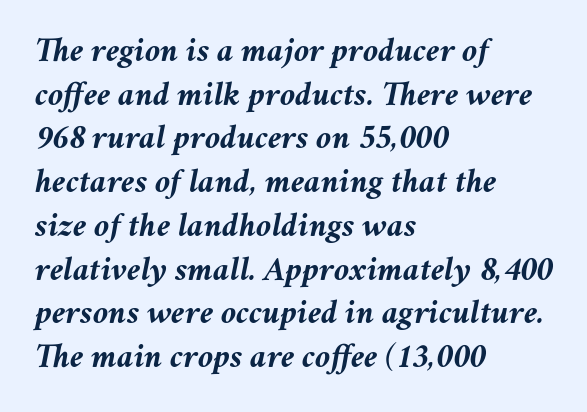
Q: Is the text bold? A: Yes.
Q: Is the text italic (slanted)? A: Yes, it leans right by about 11 degrees.
Q: Is the text underlined? A: No.
Q: How is the paragraph aligned? A: Left-aligned.
Q: Is the spacing between letters normal or unusually wide? A: Normal.
Q: Is the spacing between lines tight, normal or loose? A: Normal.
Q: Width (condensed, normal, or wide)? A: Normal.
Q: Stroke contrast? A: Medium.
Q: x-height? A: Medium.
Q: Monospaced? A: No.
